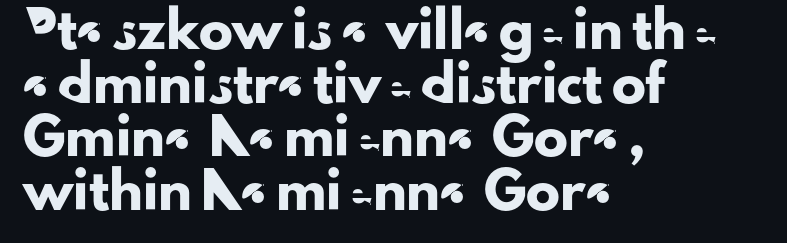
The image shows 34 px sans-serif type, upright; set left-aligned, normal line spacing (1.58x), normal letter spacing, not underlined; low stroke contrast and a small x-height.
